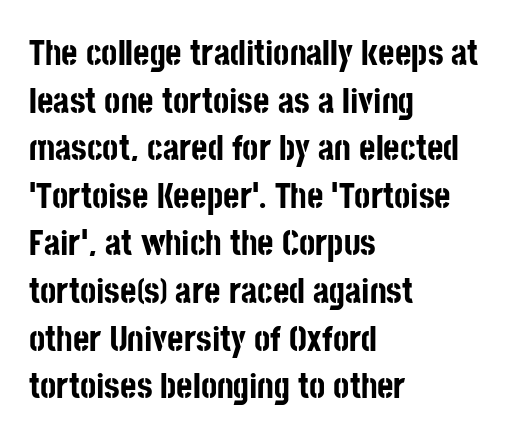
Q: Is the text bold? A: Yes.
Q: Is the text italic (slanted)? A: No, it is upright.
Q: Is the typeface a serif or a sans-serif typeface? A: Sans-serif.
Q: Is the text underlined? A: No.
Q: How is the paragraph aligned? A: Left-aligned.
Q: Is the spacing between letters normal or unusually wide? A: Normal.
Q: Is the spacing between lines tight, normal or loose? A: Normal.
Q: Width (condensed, normal, or wide)? A: Condensed.
Q: Stroke contrast? A: Low.
Q: x-height? A: Large.
Q: Monospaced? A: No.
